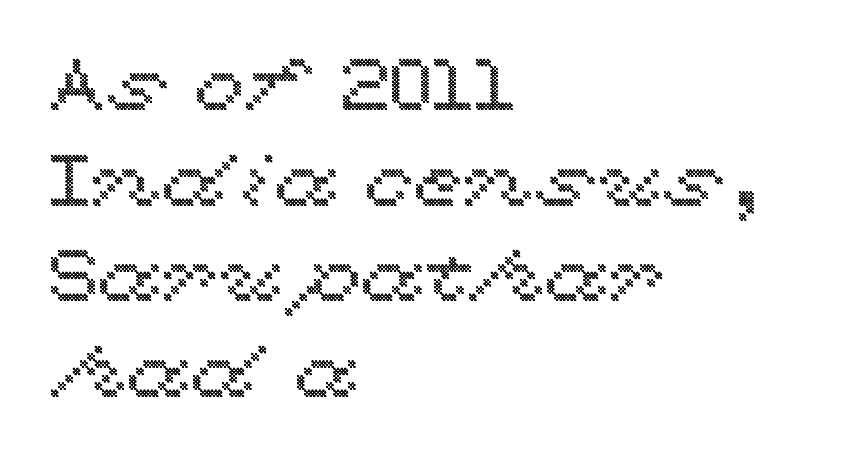
{"width": "wide", "x_height": "medium", "monospaced": "no", "underline": "no", "align": "left", "line_spacing": "normal", "line_spacing_ratio": 1.31, "letter_spacing": "normal", "letter_spacing_em": 0.0, "glyph_px": 73}
